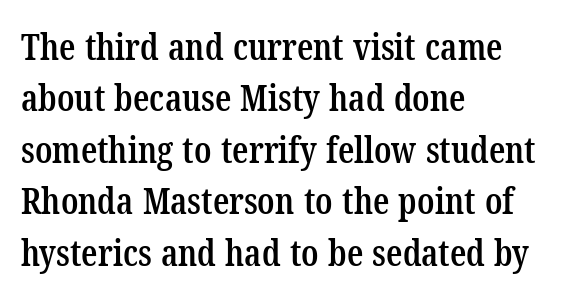
Q: Is the text bold? A: Semi-bold.
Q: Is the typeface a serif or a sans-serif typeface? A: Serif.
Q: Is the text underlined? A: No.
Q: How is the paragraph aligned? A: Left-aligned.
Q: Is the spacing between letters normal or unusually wide? A: Normal.
Q: Is the spacing between lines tight, normal or loose? A: Normal.
Q: Width (condensed, normal, or wide)? A: Condensed.
Q: Stroke contrast? A: Low.
Q: x-height? A: Medium.
Q: Monospaced? A: No.
